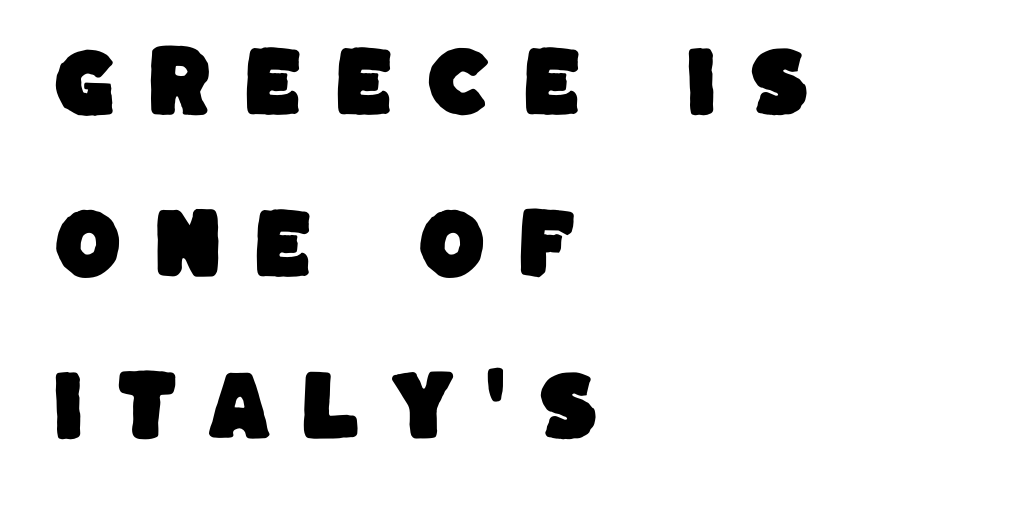
The image shows 78 px sans-serif type; set left-aligned, loose line spacing (2.08x), unusually wide letter spacing (+0.39 em), not underlined; low stroke contrast and a large x-height.
